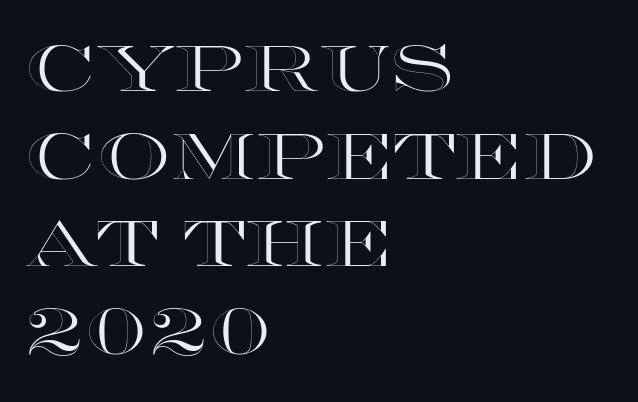
The image shows 65 px wide type, upright; set left-aligned, normal line spacing (1.35x), normal letter spacing, not underlined; a large x-height.
